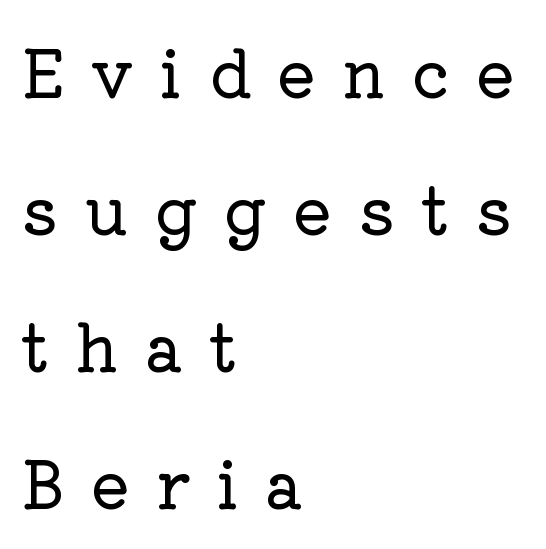
The image shows 65 px serif type, upright; set left-aligned, loose line spacing (2.11x), unusually wide letter spacing (+0.4 em), not underlined; low stroke contrast and a medium x-height.
